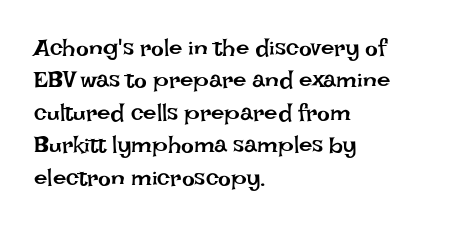
The image shows 24 px text type, upright; set left-aligned, normal line spacing (1.35x), normal letter spacing, not underlined.
